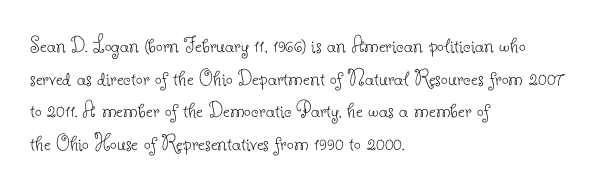
{"italic": "no", "bold": "no", "underline": "no", "align": "left", "line_spacing": "normal", "line_spacing_ratio": 1.36, "letter_spacing": "normal", "letter_spacing_em": 0.0, "glyph_px": 24}
